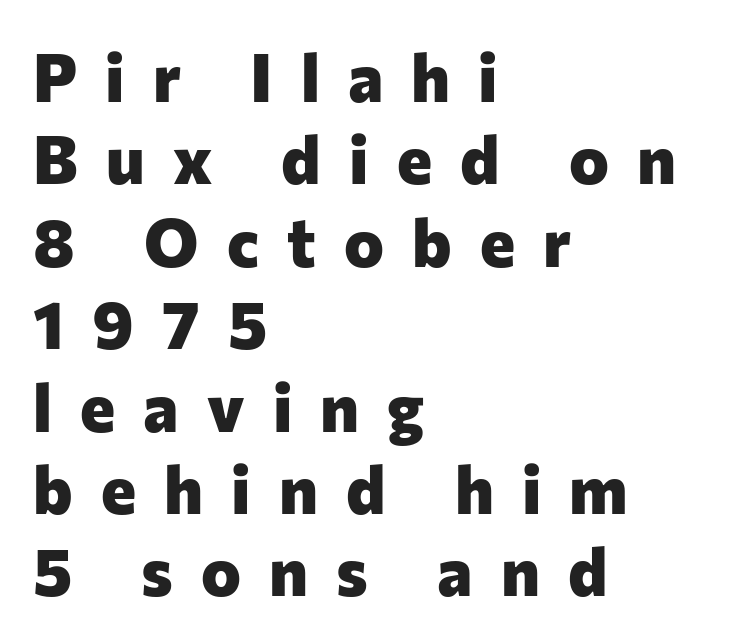
Horizontally, the lines are justified to the leading edge only. The glyphs have the mass of a bold cut. These lines are rendered in a variable-pitch font. Anything drawn beneath the words? Only blank space.
